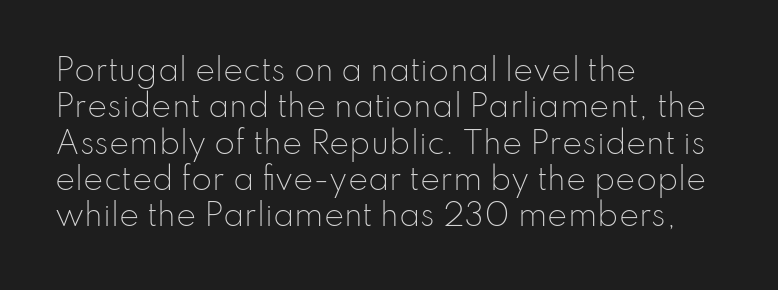
{"serif": "no", "italic": "no", "bold": "no", "weight": "light", "width": "normal", "stroke_contrast": "low", "x_height": "small", "monospaced": "no", "underline": "no", "align": "left", "line_spacing_ratio": 1.21, "letter_spacing": "normal", "letter_spacing_em": 0.0, "glyph_px": 30}
